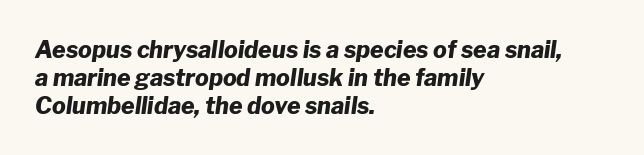
Heavy-handed strokes throughout: this text is bold. These lines stack with their left ends in a neat column. The tracking reads as untouched default to a designer's eye. Does the lettering tilt? It does — this is italic.
